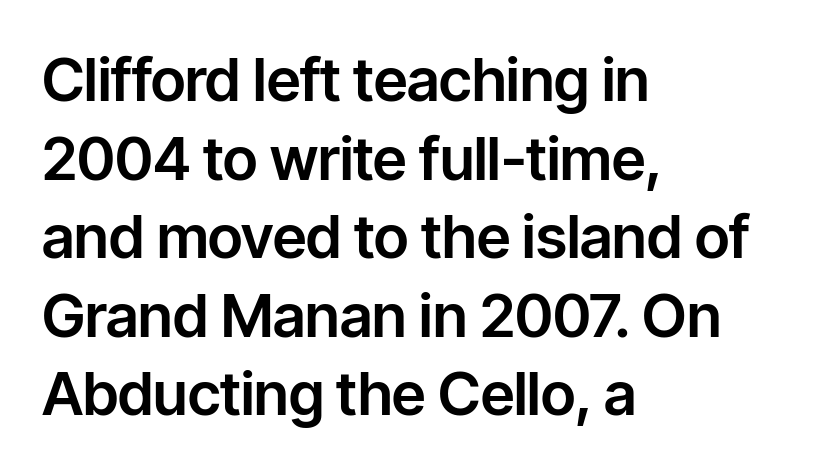
The lines in this sample share a left origin and differ only in where they stop. The font family rendered here belongs to the sans-serif group. The lettering holds an erect, upright posture throughout. Line spacing here is normal.
